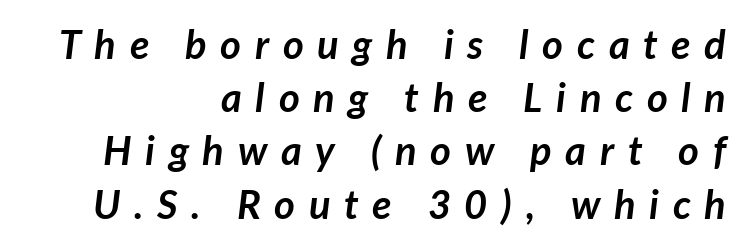
{"italic": "yes", "lean": "right", "slant_degrees": 7, "bold": "yes", "weight": "semibold", "width": "normal", "stroke_contrast": "low", "x_height": "medium", "monospaced": "no", "underline": "no", "align": "right", "line_spacing": "normal", "line_spacing_ratio": 1.33, "letter_spacing": "wide", "letter_spacing_em": 0.34, "glyph_px": 40}
